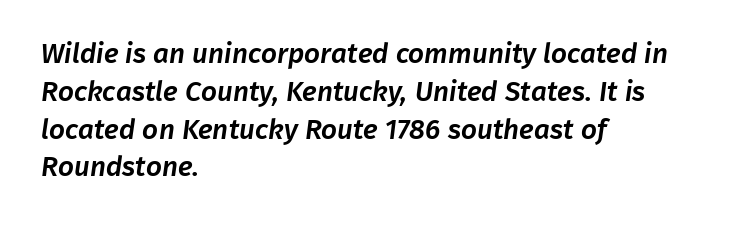
The image shows 28 px sans-serif type; set left-aligned, normal line spacing (1.35x), normal letter spacing, not underlined; low stroke contrast and a medium x-height.
